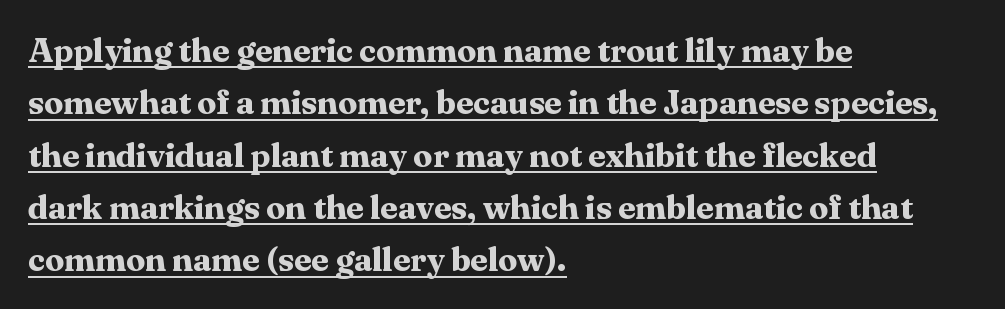
The image shows 34 px bold serif type, upright; set left-aligned, normal line spacing (1.54x), normal letter spacing, underlined; medium stroke contrast and a medium x-height.
